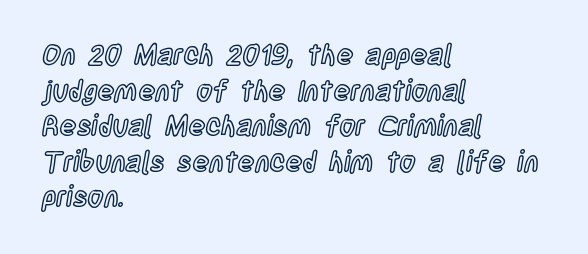
A typesetter would call this proportional, since set widths differ per character. The lines sit at an ordinary, default distance from one another. The baseline area is clear. Glyph-to-glyph distance matches everyday printed text.
